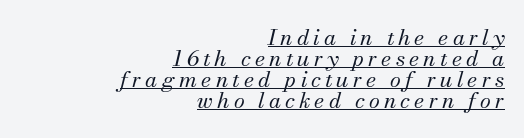
The image shows 22 px text type, italic (leaning right); set right-aligned, tight line spacing (0.96x), underlined.
